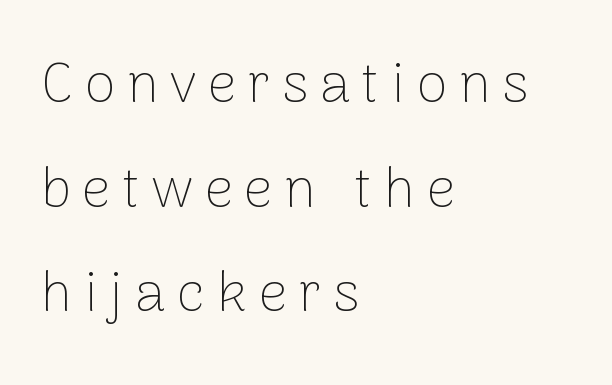
The image shows 56 px thin sans-serif type, upright; set left-aligned, line spacing 1.87x, unusually wide letter spacing (+0.21 em), not underlined; low stroke contrast and a medium x-height.
